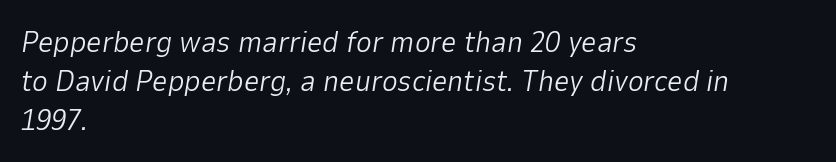
{"italic": "yes", "lean": "right", "slant_degrees": 9, "bold": "no", "weight": "light", "width": "normal", "stroke_contrast": "low", "x_height": "medium", "monospaced": "no", "underline": "no", "align": "left", "line_spacing": "normal", "line_spacing_ratio": 1.3, "letter_spacing": "normal", "letter_spacing_em": 0.0, "glyph_px": 30}
